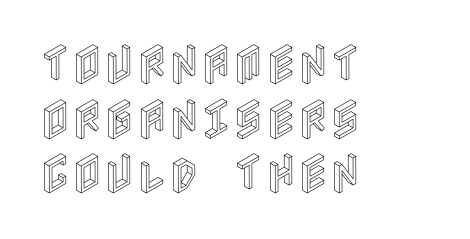
The image shows 44 px condensed type, upright; set left-aligned, line spacing 1.24x, normal letter spacing, not underlined; a large x-height.
